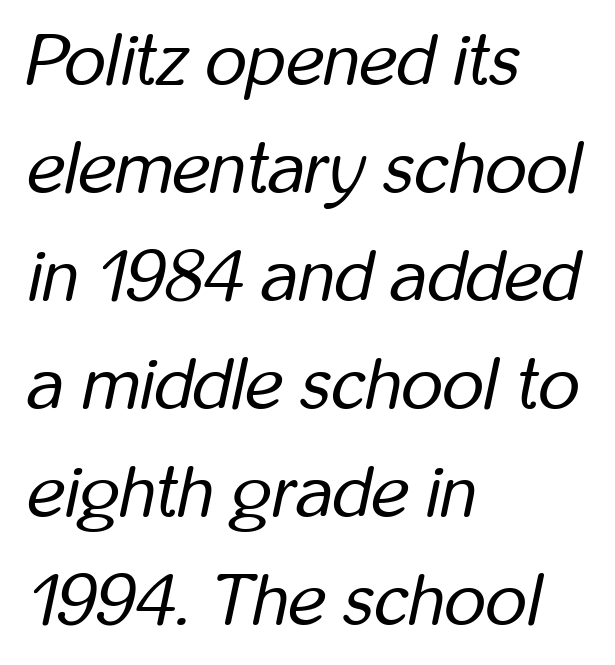
The image shows 72 px regular-weight, condensed type, italic (leaning right); set left-aligned, normal line spacing (1.5x), normal letter spacing, not underlined; low stroke contrast and a medium x-height.
